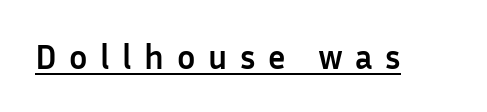
The image shows 34 px semibold sans-serif type, upright; set unusually wide letter spacing (+0.37 em), underlined; low stroke contrast and a medium x-height.
